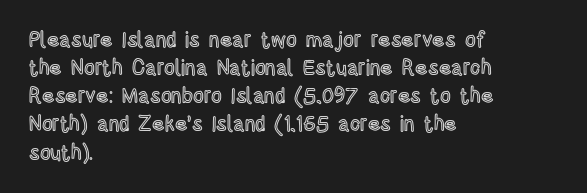
Teacher's note: observe the even left margin — that is flush-left alignment. No italicization has been applied; the sample stays upright. Clear beneath every line of the passage. Honestly, the letter spacing is just normal — you wouldn't notice it. A typesetter would call this leading conventional body-copy spacing.
